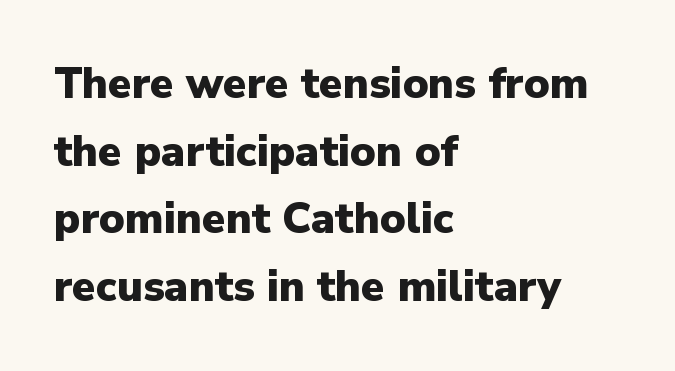
Q: Is the text bold? A: Yes.
Q: Is the text italic (slanted)? A: No, it is upright.
Q: Is the typeface a serif or a sans-serif typeface? A: Sans-serif.
Q: Is the text underlined? A: No.
Q: How is the paragraph aligned? A: Left-aligned.
Q: Is the spacing between letters normal or unusually wide? A: Normal.
Q: Is the spacing between lines tight, normal or loose? A: Normal.
Q: Width (condensed, normal, or wide)? A: Normal.
Q: Stroke contrast? A: Low.
Q: x-height? A: Medium.
Q: Monospaced? A: No.
